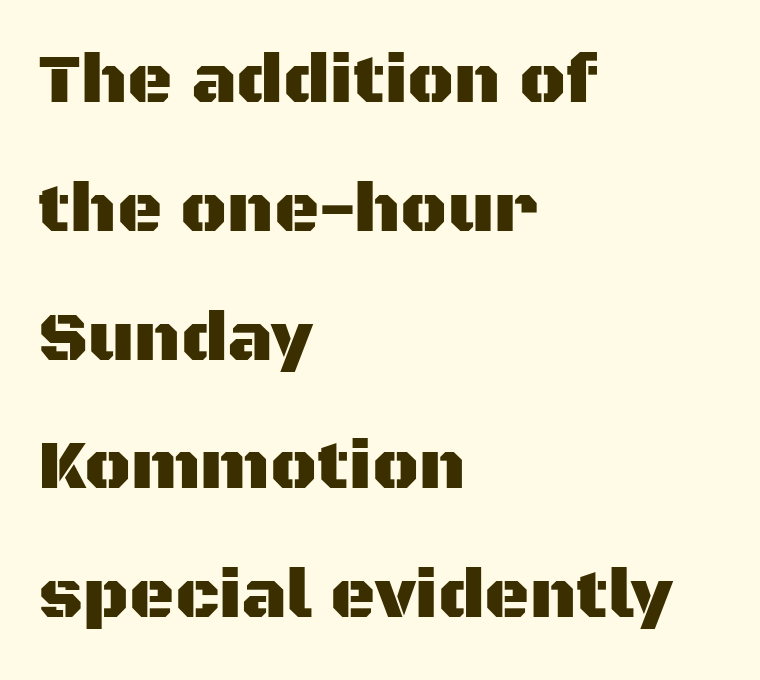
Quick note: underline off. Observe the ordinary spacing: letters are neighbours, not strangers. Is there any slant? The stems are plumb. Is this a fixed-width face? No — the glyphs have proportional, varying widths. Check where the strokes stop: nothing finishes them off — pure sans. The setting favours the left margin, as ordinary paragraphs usually do.
